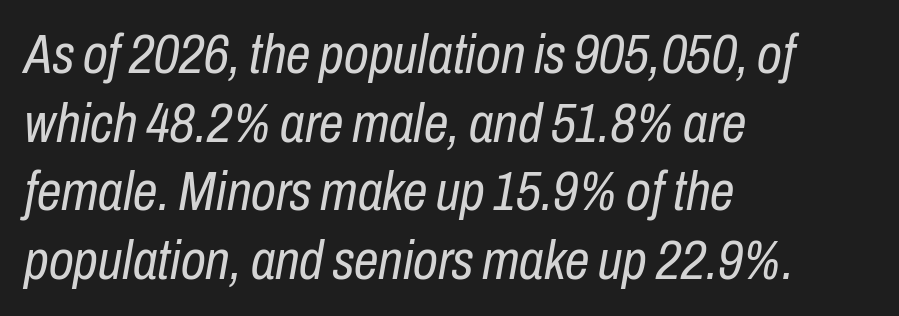
Weight: regular or lighter. Casual observation: everything's shoved over to the left. Spacing verdict: proportional, widths tailored to each character. The passage shown stacks its lines at a standard gap. A typesetter would mark this as italic.
